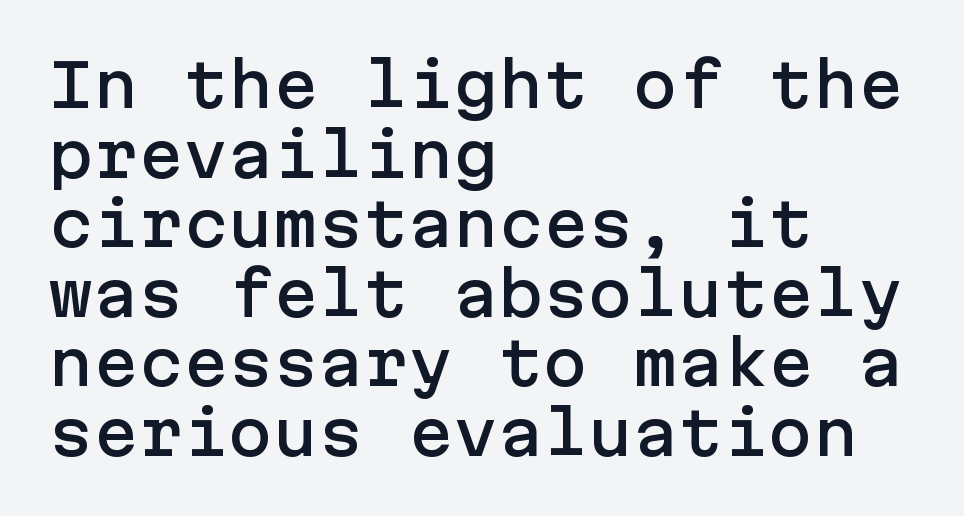
The image shows 60 px sans-serif type, upright; set left-aligned, line spacing 1.16x, normal letter spacing, not underlined; low stroke contrast and a medium x-height.
